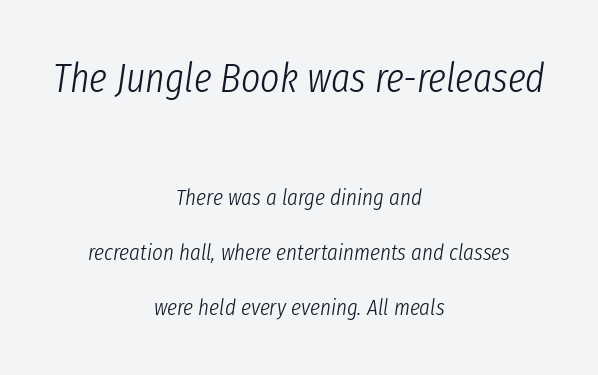
These lines are rendered in a variable-pitch font. Letters rest on an invisible, unmarked baseline. The characters are drawn with everyday or finer stroke widths. Tracking value appears to be zero — textbook default spacing.
